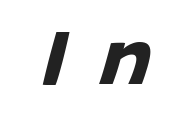
The image shows 77 px bold sans-serif type; set unusually wide letter spacing (+0.43 em), not underlined; low stroke contrast and a large x-height.
